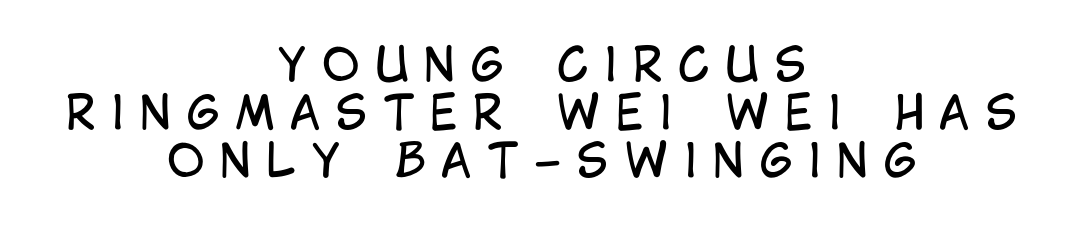
Q: Is the text bold? A: No.
Q: Is the text italic (slanted)? A: No, it is upright.
Q: Is the typeface a serif or a sans-serif typeface? A: Sans-serif.
Q: Is the text underlined? A: No.
Q: How is the paragraph aligned? A: Centered.
Q: Is the spacing between letters normal or unusually wide? A: Unusually wide.
Q: Is the spacing between lines tight, normal or loose? A: Tight.
Q: Width (condensed, normal, or wide)? A: Condensed.
Q: Stroke contrast? A: Low.
Q: x-height? A: Large.
Q: Monospaced? A: No.
